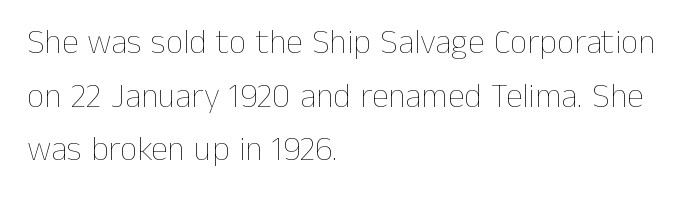
Horizontal bands of white between lines are of average thickness. The ragged edge is on the right, which tells us the setting is flush left. Unmarked baselines from the first word to the last. Tall strokes in this sample are plumb rather than angled. The rendering uses natural spacing where letterforms have individual widths.
